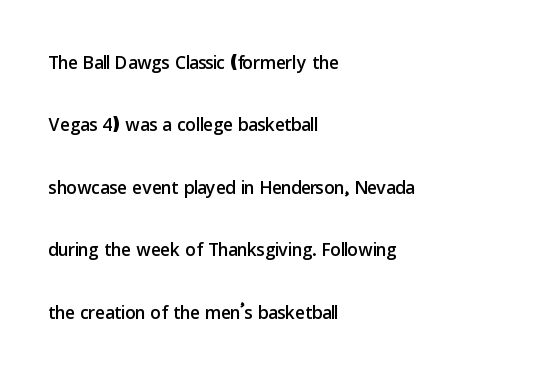
Q: Is the text italic (slanted)? A: No, it is upright.
Q: Is the text underlined? A: No.
Q: How is the paragraph aligned? A: Left-aligned.
Q: Is the spacing between letters normal or unusually wide? A: Normal.
Q: Is the spacing between lines tight, normal or loose? A: Loose.
